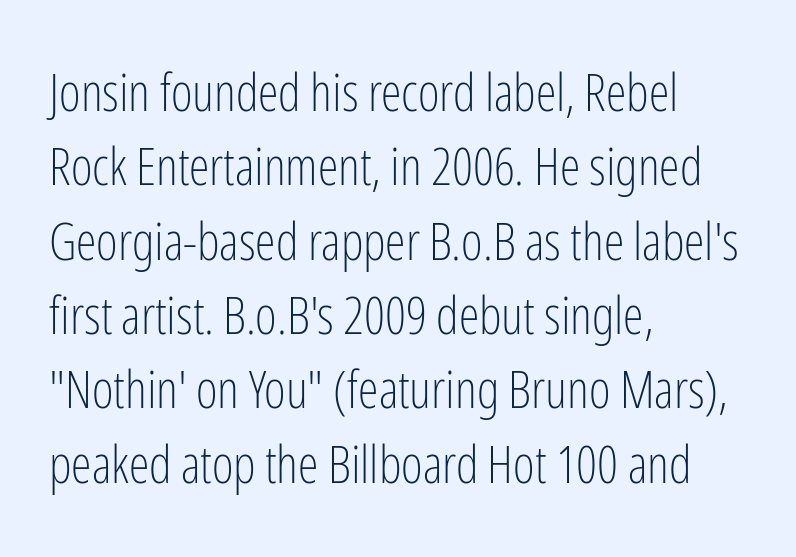
Successive baselines arrive at the customary interval. Rendered with straight, roman letterforms. If you drew a ruler down the left edge, every line would touch it. Stroke mass is kept to a normal reading level or below. Proportional: the letters do not fall into vertical columns. Look at the tracking — it's just the regular setting, nothing added.
